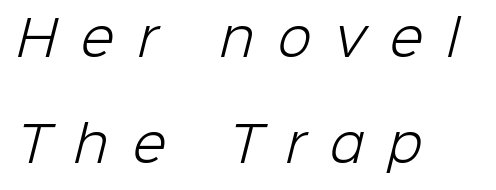
The image shows 49 px light sans-serif type; set left-aligned, loose line spacing (2.16x), unusually wide letter spacing (+0.49 em), not underlined; low stroke contrast and a medium x-height.
